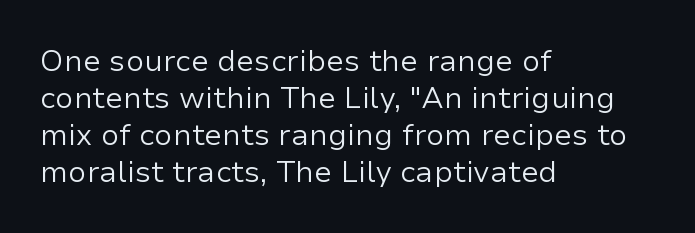
Q: Is the text bold? A: No.
Q: Is the text italic (slanted)? A: No, it is upright.
Q: Is the typeface a serif or a sans-serif typeface? A: Sans-serif.
Q: Is the text underlined? A: No.
Q: How is the paragraph aligned? A: Left-aligned.
Q: Is the spacing between letters normal or unusually wide? A: Normal.
Q: Width (condensed, normal, or wide)? A: Normal.
Q: Stroke contrast? A: Low.
Q: x-height? A: Medium.
Q: Monospaced? A: No.
